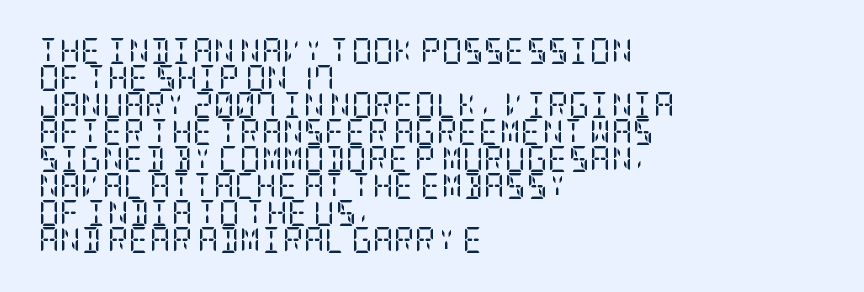
The image shows 26 px text type, upright; set left-aligned, tight line spacing (1.04x), normal letter spacing, not underlined.
